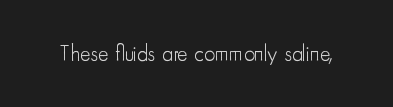
{"italic": "no", "bold": "no", "underline": "no", "letter_spacing": "normal", "letter_spacing_em": 0.0, "glyph_px": 22}
